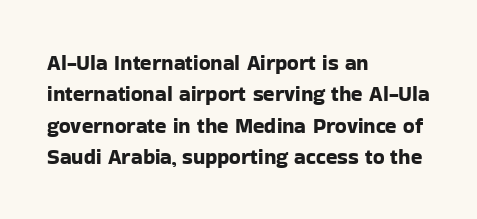
{"italic": "no", "underline": "no", "align": "left", "line_spacing": "normal", "line_spacing_ratio": 1.49, "letter_spacing": "normal", "letter_spacing_em": 0.0, "glyph_px": 21}
